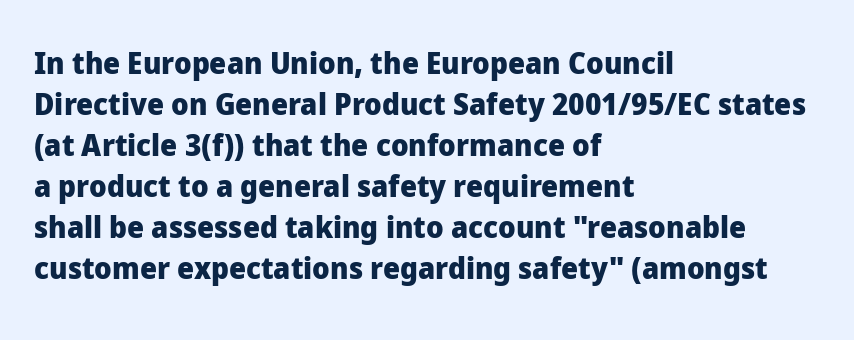
Q: Is the text bold? A: Yes.
Q: Is the text italic (slanted)? A: No, it is upright.
Q: Is the typeface a serif or a sans-serif typeface? A: Sans-serif.
Q: Is the text underlined? A: No.
Q: How is the paragraph aligned? A: Left-aligned.
Q: Is the spacing between letters normal or unusually wide? A: Normal.
Q: Is the spacing between lines tight, normal or loose? A: Normal.
Q: Width (condensed, normal, or wide)? A: Normal.
Q: Stroke contrast? A: Low.
Q: x-height? A: Medium.
Q: Monospaced? A: No.
